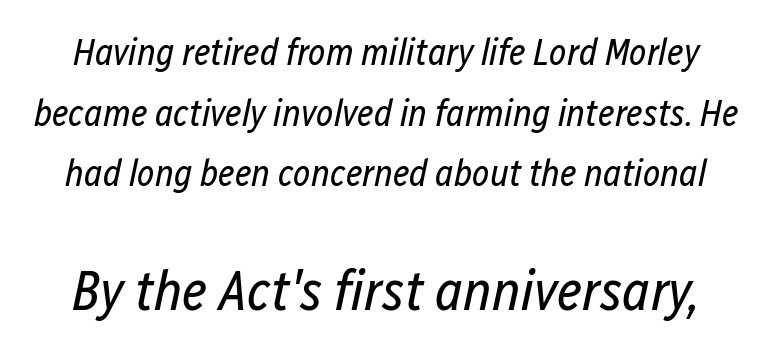
Q: Is the text bold? A: No.
Q: Is the text italic (slanted)? A: Yes, it leans right by about 12 degrees.
Q: Is the text underlined? A: No.
Q: Is the spacing between letters normal or unusually wide? A: Normal.
Q: Is the spacing between lines tight, normal or loose? A: Normal.
Q: Which block of text is set in a larger size, the first (top) or the second (bottom)? A: The second (bottom) one.
Q: Width (condensed, normal, or wide)? A: Condensed.
Q: Stroke contrast? A: Low.
Q: x-height? A: Medium.
Q: Monospaced? A: No.
